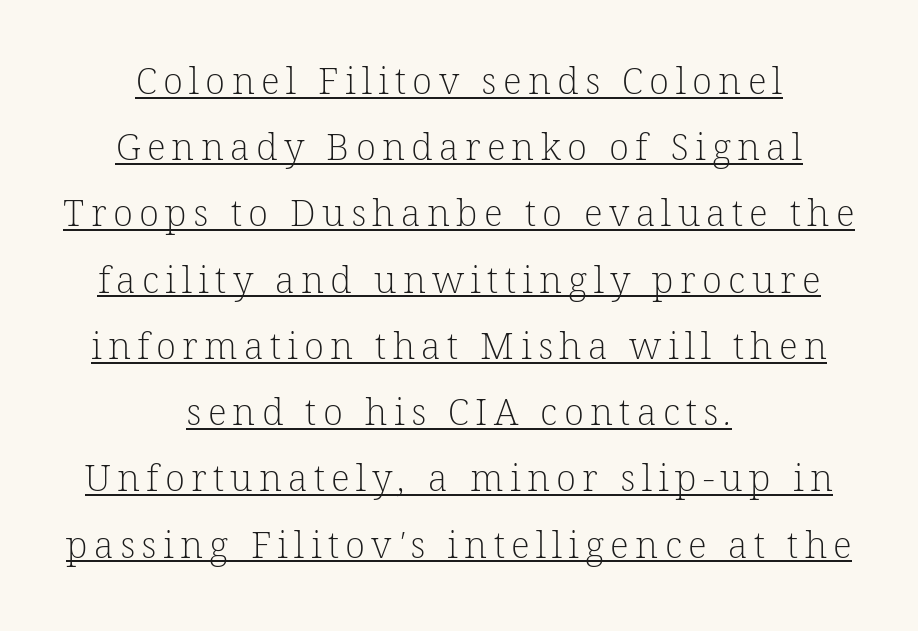
{"serif": "yes", "bold": "no", "weight": "light", "width": "normal", "stroke_contrast": "low", "x_height": "medium", "monospaced": "no", "underline": "yes", "align": "center", "line_spacing_ratio": 1.79, "glyph_px": 37}
